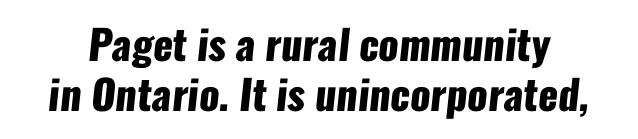
Q: Is the text bold? A: Yes.
Q: Is the typeface a serif or a sans-serif typeface? A: Sans-serif.
Q: Is the text underlined? A: No.
Q: Is the spacing between letters normal or unusually wide? A: Normal.
Q: Width (condensed, normal, or wide)? A: Condensed.
Q: Stroke contrast? A: Low.
Q: x-height? A: Medium.
Q: Monospaced? A: No.
